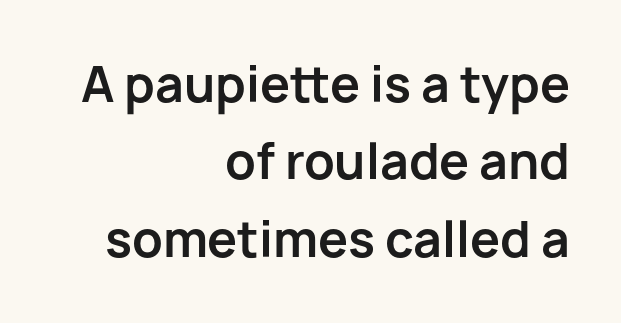
{"serif": "no", "italic": "no", "bold": "yes", "weight": "bold", "width": "normal", "stroke_contrast": "low", "x_height": "medium", "monospaced": "no", "underline": "no", "align": "right", "line_spacing": "normal", "line_spacing_ratio": 1.61, "letter_spacing": "normal", "letter_spacing_em": 0.0, "glyph_px": 48}
